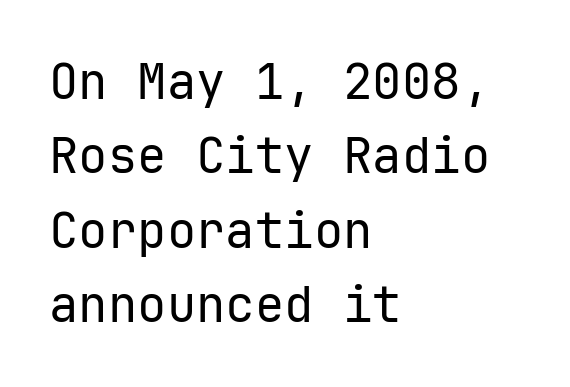
Q: Is the text bold? A: No.
Q: Is the text italic (slanted)? A: No, it is upright.
Q: Is the typeface a serif or a sans-serif typeface? A: Sans-serif.
Q: Is the text underlined? A: No.
Q: How is the paragraph aligned? A: Left-aligned.
Q: Is the spacing between letters normal or unusually wide? A: Normal.
Q: Is the spacing between lines tight, normal or loose? A: Normal.
Q: Width (condensed, normal, or wide)? A: Normal.
Q: Stroke contrast? A: Low.
Q: x-height? A: Medium.
Q: Monospaced? A: Yes.
